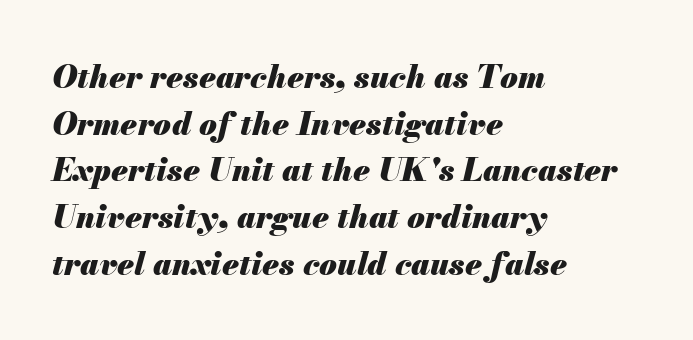
Q: Is the text bold? A: Yes.
Q: Is the text italic (slanted)? A: Yes, it leans right by about 13 degrees.
Q: Is the text underlined? A: No.
Q: How is the paragraph aligned? A: Left-aligned.
Q: Is the spacing between letters normal or unusually wide? A: Normal.
Q: Is the spacing between lines tight, normal or loose? A: Normal.
Q: Width (condensed, normal, or wide)? A: Normal.
Q: Stroke contrast? A: Medium.
Q: x-height? A: Small.
Q: Monospaced? A: No.
